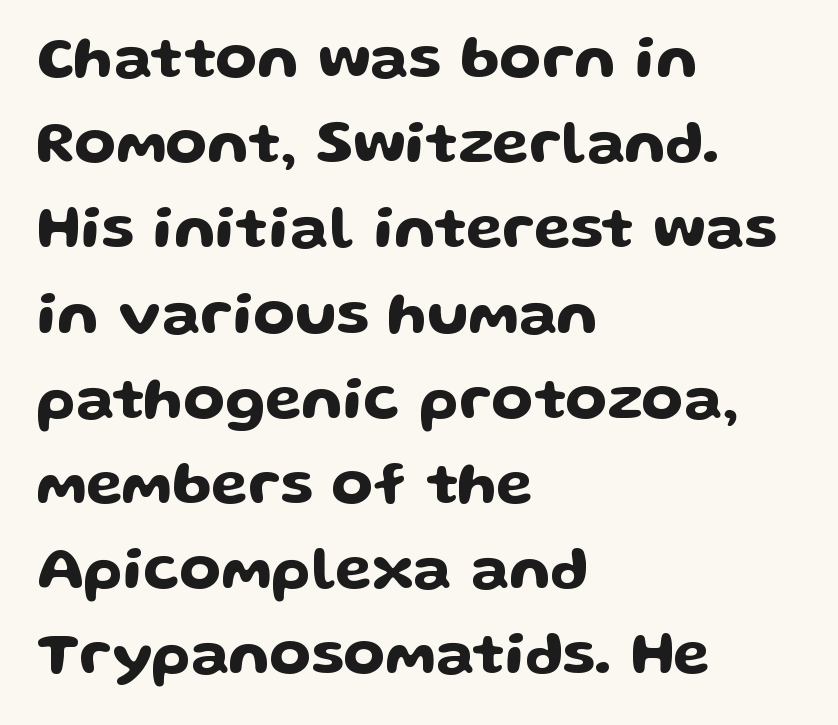
Q: Is the text italic (slanted)? A: No, it is upright.
Q: Is the typeface a serif or a sans-serif typeface? A: Sans-serif.
Q: Is the text underlined? A: No.
Q: How is the paragraph aligned? A: Left-aligned.
Q: Is the spacing between letters normal or unusually wide? A: Normal.
Q: Is the spacing between lines tight, normal or loose? A: Normal.
Q: Width (condensed, normal, or wide)? A: Wide.
Q: Stroke contrast? A: Low.
Q: x-height? A: Medium.
Q: Monospaced? A: No.
